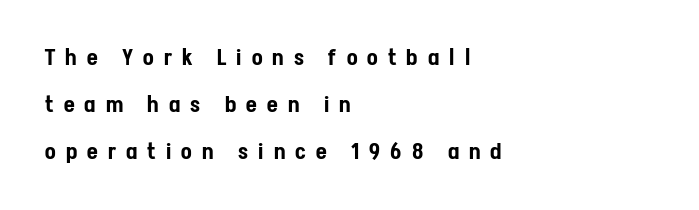
The image shows 22 px text type, upright; set left-aligned, loose line spacing (2.14x), unusually wide letter spacing (+0.46 em), not underlined.
